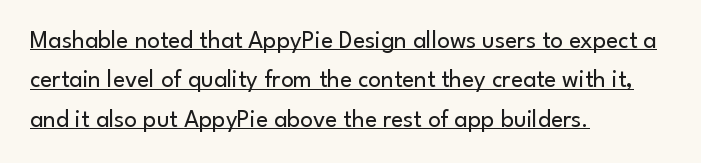
{"italic": "no", "bold": "no", "underline": "yes", "align": "left", "line_spacing": "normal", "line_spacing_ratio": 1.58, "letter_spacing": "normal", "letter_spacing_em": 0.0, "glyph_px": 25}
